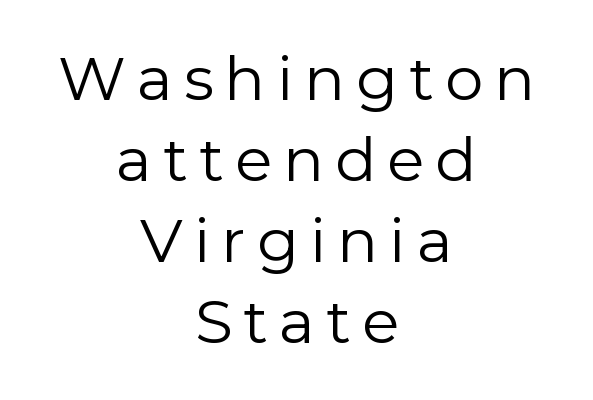
The image shows 61 px regular-weight sans-serif type, upright; set centered, normal line spacing (1.33x), not underlined; low stroke contrast and a medium x-height.
